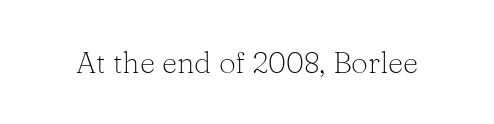
Q: Is the text bold? A: No.
Q: Is the text italic (slanted)? A: No, it is upright.
Q: Is the typeface a serif or a sans-serif typeface? A: Serif.
Q: Is the text underlined? A: No.
Q: Is the spacing between letters normal or unusually wide? A: Normal.
Q: Width (condensed, normal, or wide)? A: Normal.
Q: Stroke contrast? A: Low.
Q: x-height? A: Medium.
Q: Monospaced? A: No.
